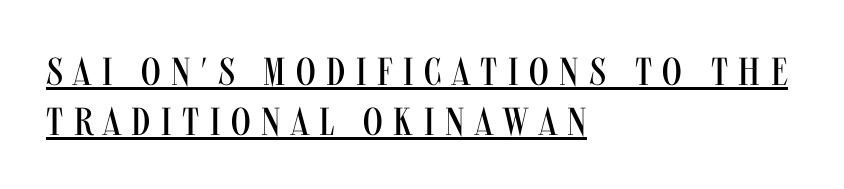
The image shows 39 px regular-weight, condensed sans-serif type, upright; set left-aligned, normal line spacing (1.27x), unusually wide letter spacing (+0.27 em), underlined; medium stroke contrast and a large x-height.
